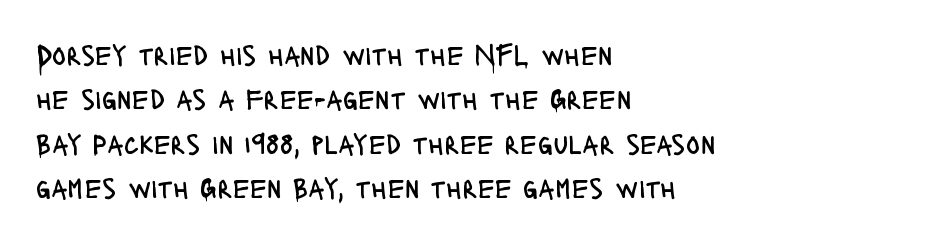
Q: Is the text bold? A: No.
Q: Is the text italic (slanted)? A: No, it is upright.
Q: Is the typeface a serif or a sans-serif typeface? A: Sans-serif.
Q: Is the text underlined? A: No.
Q: How is the paragraph aligned? A: Left-aligned.
Q: Is the spacing between letters normal or unusually wide? A: Normal.
Q: Is the spacing between lines tight, normal or loose? A: Normal.
Q: Width (condensed, normal, or wide)? A: Condensed.
Q: Stroke contrast? A: Low.
Q: x-height? A: Large.
Q: Monospaced? A: No.
